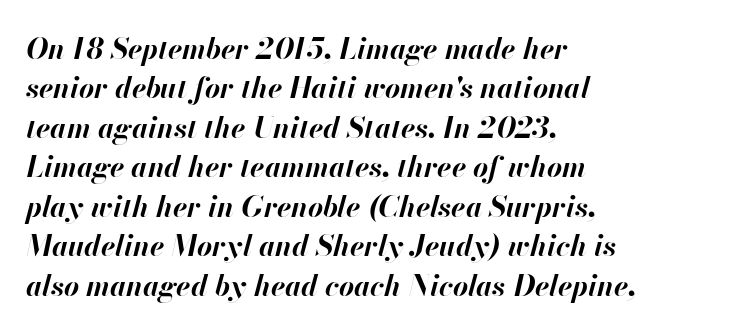
Tracking here is standard; glyphs follow each other at the usual distance. Compared with an ordinary text face, these strokes are far heavier — a full bold. One-word summary of the alignment: left. In terms of leading, this rendering sits right in the middle. When letters slant like this, we call the style italic. The letters advance in unequal steps, a hallmark of proportional type.
